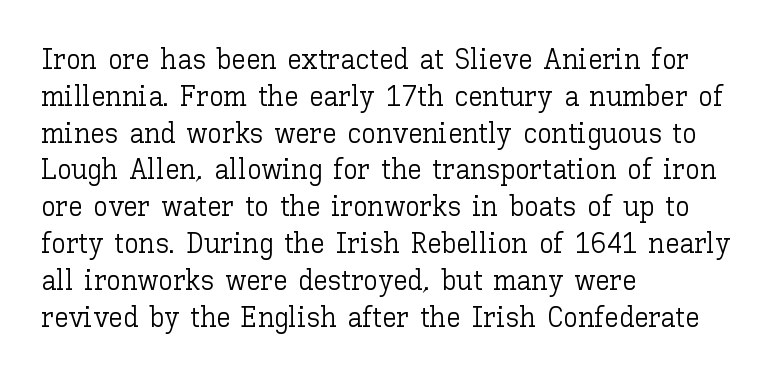
Q: Is the text bold? A: No.
Q: Is the text italic (slanted)? A: No, it is upright.
Q: Is the text underlined? A: No.
Q: How is the paragraph aligned? A: Left-aligned.
Q: Is the spacing between letters normal or unusually wide? A: Normal.
Q: Is the spacing between lines tight, normal or loose? A: Normal.
Q: Width (condensed, normal, or wide)? A: Normal.
Q: Stroke contrast? A: Low.
Q: x-height? A: Medium.
Q: Monospaced? A: No.
